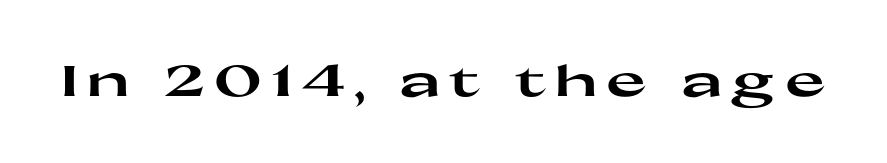
Q: Is the text bold? A: Yes.
Q: Is the text italic (slanted)? A: No, it is upright.
Q: Is the typeface a serif or a sans-serif typeface? A: Sans-serif.
Q: Is the text underlined? A: No.
Q: Is the spacing between letters normal or unusually wide? A: Unusually wide.
Q: Width (condensed, normal, or wide)? A: Wide.
Q: Stroke contrast? A: High.
Q: x-height? A: Medium.
Q: Monospaced? A: No.
